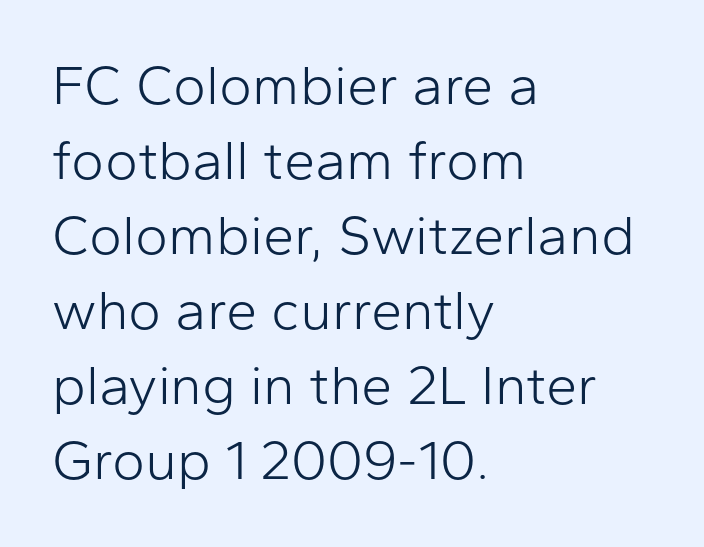
{"serif": "no", "italic": "no", "bold": "no", "weight": "light", "width": "normal", "stroke_contrast": "low", "x_height": "medium", "monospaced": "no", "underline": "no", "align": "left", "line_spacing": "normal", "line_spacing_ratio": 1.34, "letter_spacing": "normal", "letter_spacing_em": 0.0, "glyph_px": 56}
